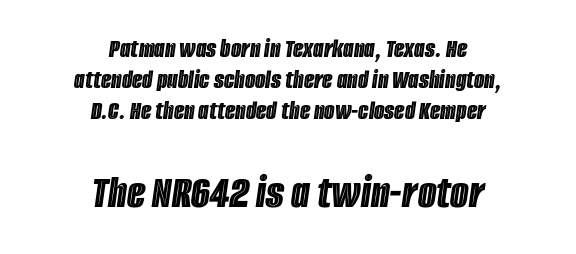
The image shows 48 px condensed type, italic (leaning right); set centered, tight line spacing (1.14x), normal letter spacing, not underlined; the second (bottom) block is 1.78x larger; a large x-height.
